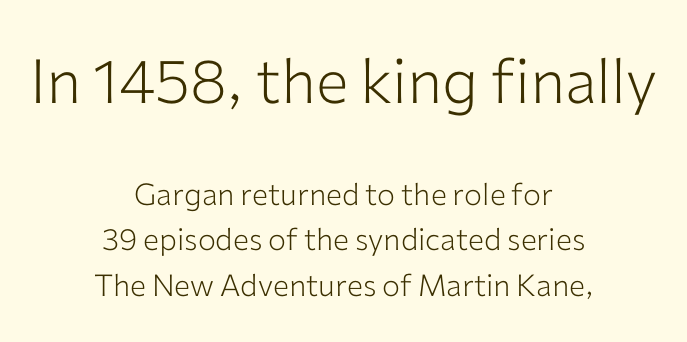
{"serif": "no", "italic": "no", "bold": "no", "weight": "light", "width": "normal", "stroke_contrast": "low", "x_height": "medium", "monospaced": "no", "underline": "no", "align": "center", "line_spacing": "normal", "line_spacing_ratio": 1.51, "letter_spacing": "normal", "letter_spacing_em": 0.0, "larger_block": "first", "size_ratio": 2.03, "glyph_px": 61}
